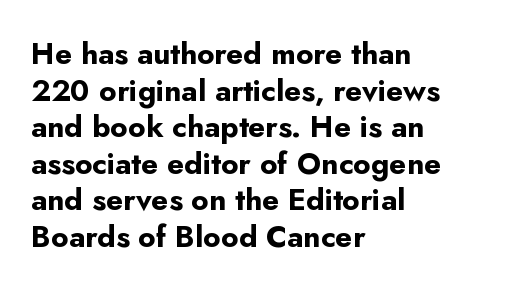
{"serif": "no", "italic": "no", "bold": "yes", "weight": "bold", "width": "normal", "stroke_contrast": "low", "x_height": "small", "monospaced": "no", "underline": "no", "align": "left", "line_spacing_ratio": 1.22, "letter_spacing": "normal", "letter_spacing_em": 0.0, "glyph_px": 30}
